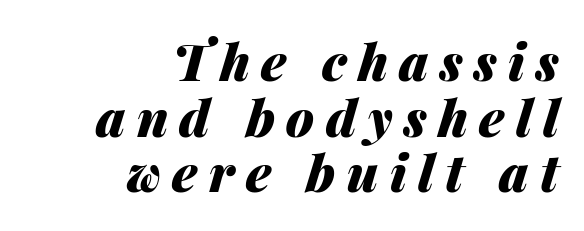
{"italic": "yes", "lean": "right", "slant_degrees": 14, "bold": "yes", "weight": "heavy", "width": "normal", "stroke_contrast": "medium", "x_height": "medium", "monospaced": "no", "underline": "no", "align": "right", "line_spacing": "tight", "line_spacing_ratio": 1.09, "letter_spacing": "wide", "letter_spacing_em": 0.22, "glyph_px": 51}
